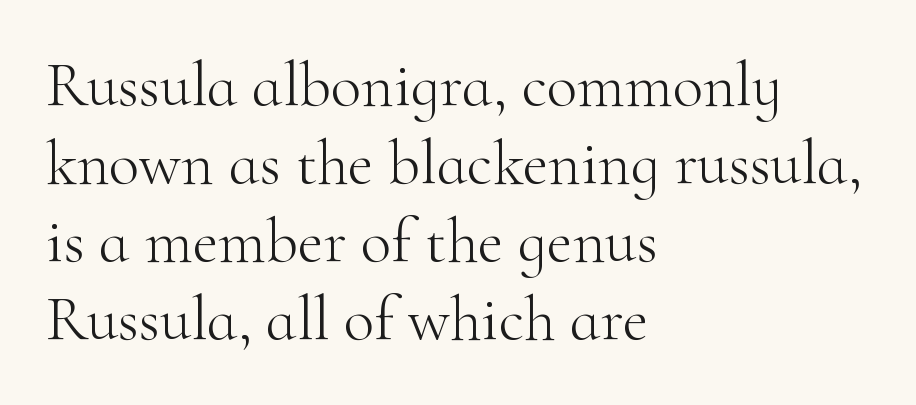
The image shows 63 px light serif type, upright; set left-aligned, line spacing 1.24x, normal letter spacing, not underlined; high stroke contrast and a small x-height.
